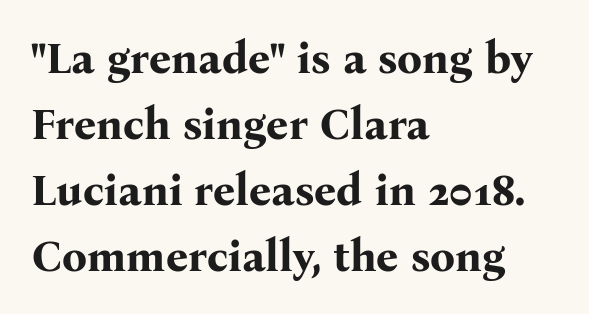
Q: Is the text bold? A: Yes.
Q: Is the text italic (slanted)? A: No, it is upright.
Q: Is the typeface a serif or a sans-serif typeface? A: Serif.
Q: Is the text underlined? A: No.
Q: How is the paragraph aligned? A: Left-aligned.
Q: Is the spacing between letters normal or unusually wide? A: Normal.
Q: Is the spacing between lines tight, normal or loose? A: Normal.
Q: Width (condensed, normal, or wide)? A: Normal.
Q: Stroke contrast? A: Medium.
Q: x-height? A: Medium.
Q: Monospaced? A: No.
